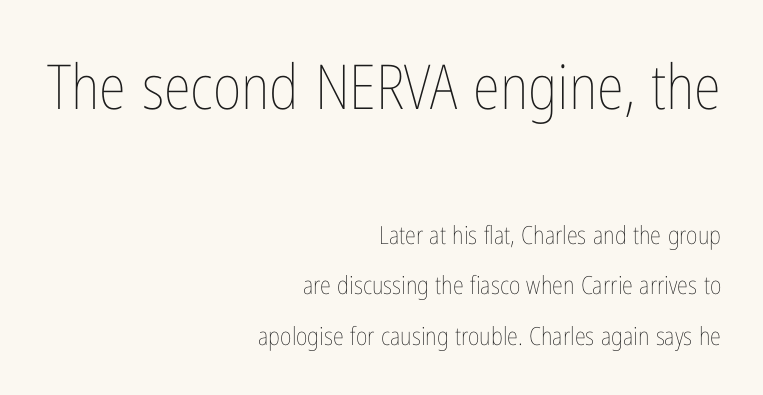
This block would shrink considerably if given ordinary leading; it's expanded now. Is the block centered? No — it sits flush against the right margin. The foot of each line stays bare and open. The initial chunk of copy outweighs the following chunk in type size. A typesetter would call this proportional, since set widths differ per character.
